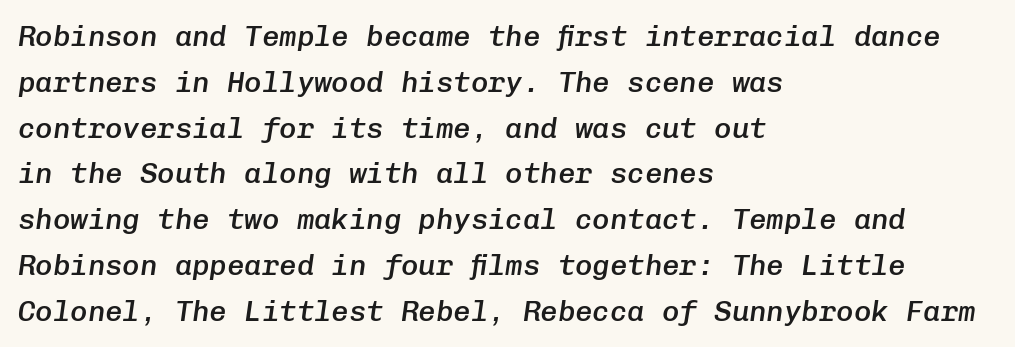
{"italic": "yes", "lean": "right", "slant_degrees": 8, "bold": "semi", "weight": "semibold", "width": "normal", "stroke_contrast": "low", "x_height": "medium", "monospaced": "yes", "underline": "no", "align": "left", "line_spacing": "normal", "line_spacing_ratio": 1.58, "letter_spacing": "normal", "letter_spacing_em": 0.0, "glyph_px": 29}
